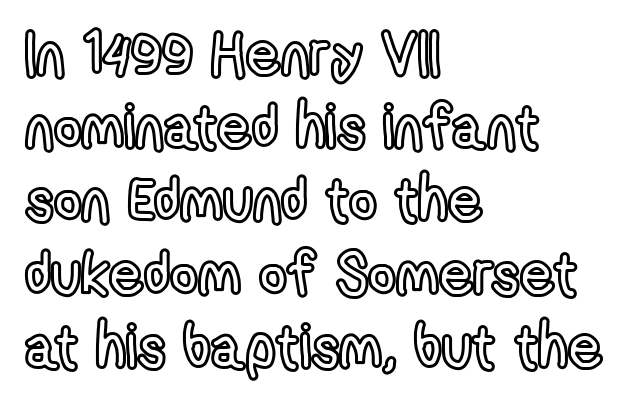
The image shows 60 px condensed type, upright; set left-aligned, line spacing 1.22x, normal letter spacing, not underlined; a medium x-height.
